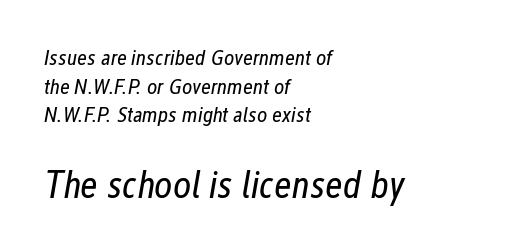
The image shows 39 px regular-weight, condensed type, italic (leaning right); set left-aligned, normal line spacing (1.3x), normal letter spacing, not underlined; the second (bottom) block is 1.77x larger; low stroke contrast and a medium x-height.
